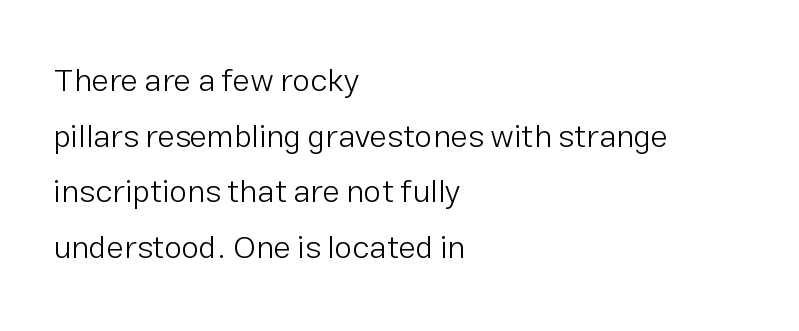
The face used here is proportionally spaced, like ordinary book or web type. Honestly, there is no underline to notice here at all. The text was rendered using a sans face with plain stroke endings. The lettering stays uniformly vertical, giving the passage a roman look. Stems here are at most as thick as an everyday book face. The lines are quadded left.
